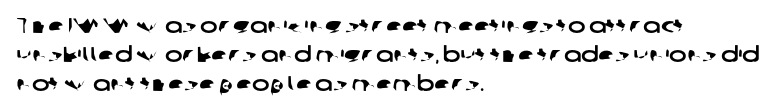
Successive baselines arrive at the customary interval. The gap between lines stays unmarked. The setting favours the left margin, as ordinary paragraphs usually do. This rendering leaves character spacing at its baseline value.
